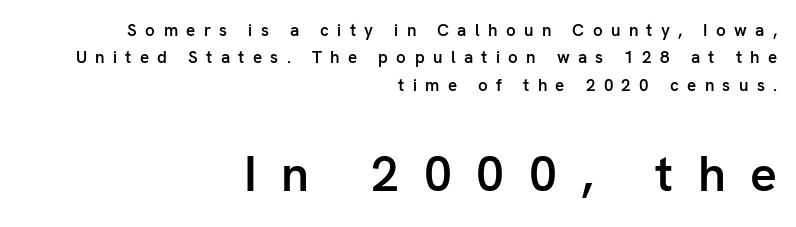
Q: Is the text bold? A: Semi-bold.
Q: Is the text italic (slanted)? A: No, it is upright.
Q: Is the typeface a serif or a sans-serif typeface? A: Sans-serif.
Q: Is the text underlined? A: No.
Q: How is the paragraph aligned? A: Right-aligned.
Q: Is the spacing between letters normal or unusually wide? A: Unusually wide.
Q: Is the spacing between lines tight, normal or loose? A: Normal.
Q: Which block of text is set in a larger size, the first (top) or the second (bottom)? A: The second (bottom) one.
Q: Width (condensed, normal, or wide)? A: Normal.
Q: Stroke contrast? A: Low.
Q: x-height? A: Medium.
Q: Monospaced? A: No.
